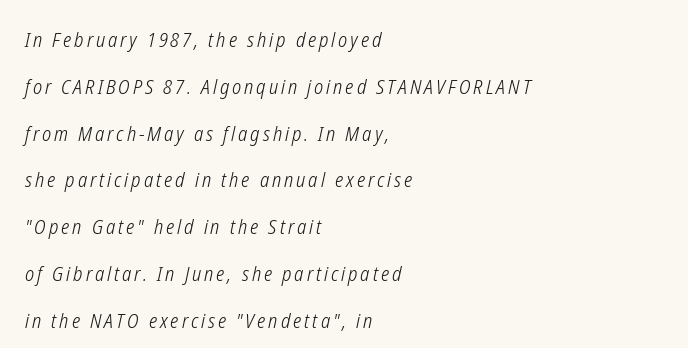
Q: Is the text bold? A: No.
Q: Is the text italic (slanted)? A: Yes, it leans right by about 12 degrees.
Q: Is the text underlined? A: No.
Q: How is the paragraph aligned? A: Left-aligned.
Q: Is the spacing between lines tight, normal or loose? A: Loose.
